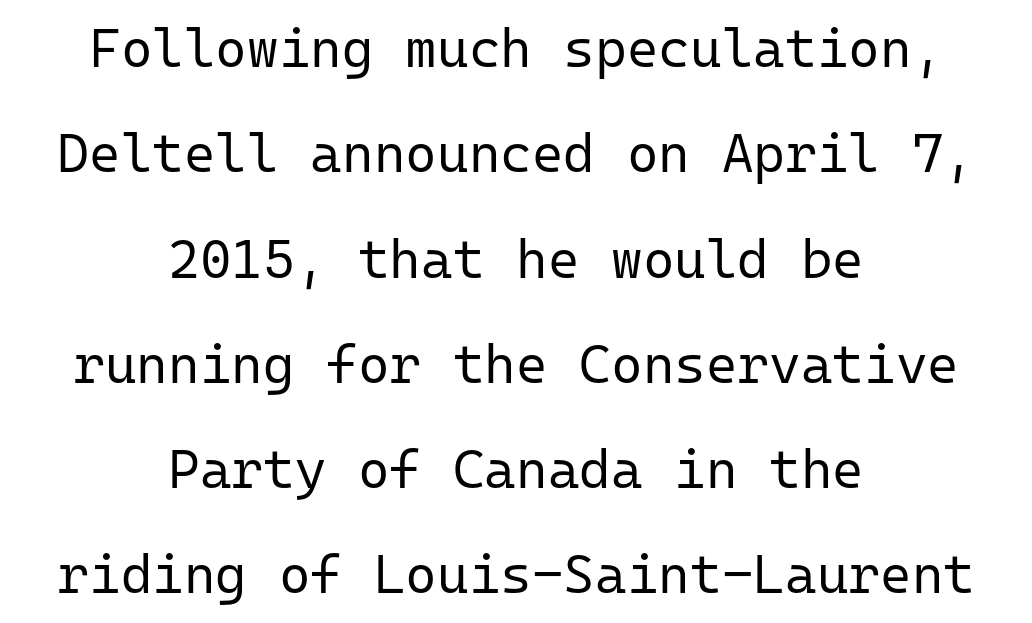
The image shows 54 px regular-weight sans-serif type, upright, monospaced; set centered, loose line spacing (1.95x), normal letter spacing, not underlined; low stroke contrast and a medium x-height.
